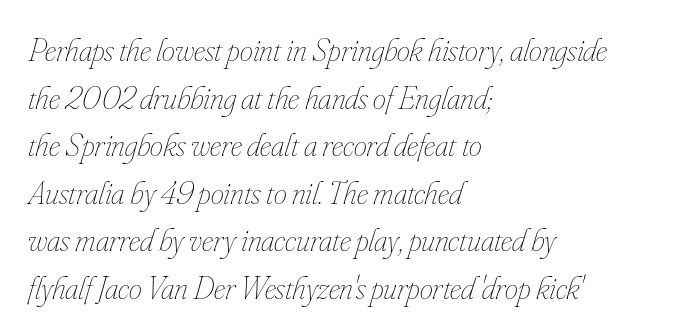
Quick note: italic. Spacing verdict: proportional, widths tailored to each character. Each word holds together tightly as a unit, with standard inter-letter gaps. A clean baseline with only descenders dipping below it. The paragraph shown leans on its left margin.
